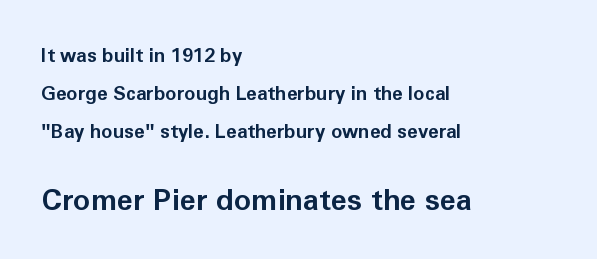
The image shows 29 px bold sans-serif type, upright; set left-aligned, loose line spacing (2.01x), normal letter spacing, not underlined; the second (bottom) block is 1.53x larger; low stroke contrast and a medium x-height.
